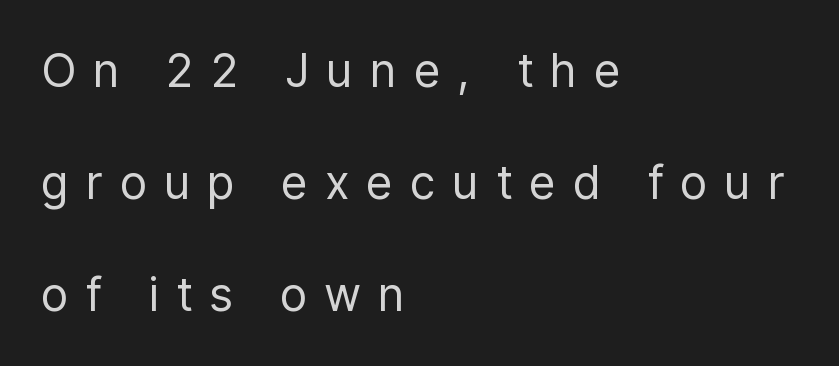
The image shows 46 px regular-weight, condensed sans-serif type, upright; set left-aligned, loose line spacing (2.44x), unusually wide letter spacing (+0.41 em), not underlined; low stroke contrast and a medium x-height.
